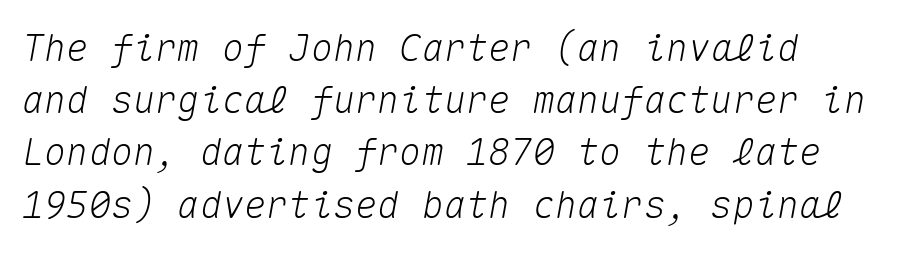
Does the leading feel generous? No, just average. Nobody touched the tracking dial on this one. This rendering uses left alignment, leaving the right contour irregular. Plain, unruled lines of type.
